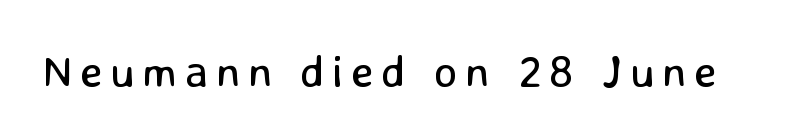
The image shows 45 px regular-weight sans-serif type, upright; set not underlined; low stroke contrast and a medium x-height.
